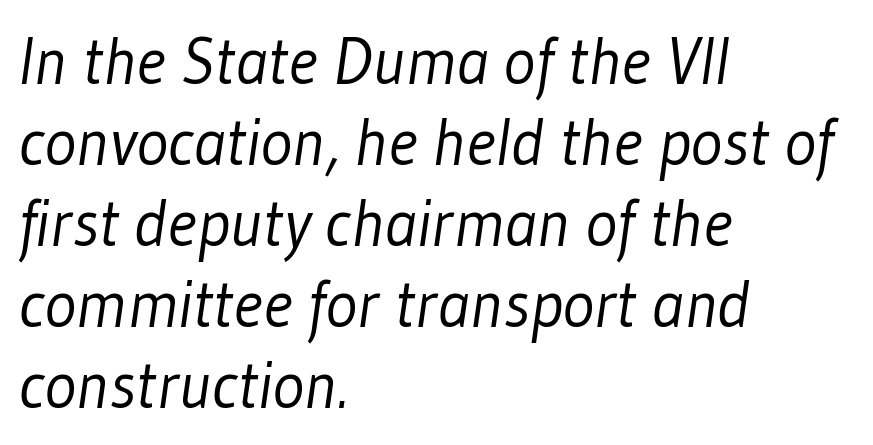
{"serif": "no", "bold": "no", "weight": "light", "width": "condensed", "stroke_contrast": "low", "x_height": "medium", "monospaced": "no", "underline": "no", "align": "left", "line_spacing_ratio": 1.21, "letter_spacing": "normal", "letter_spacing_em": 0.0, "glyph_px": 67}
